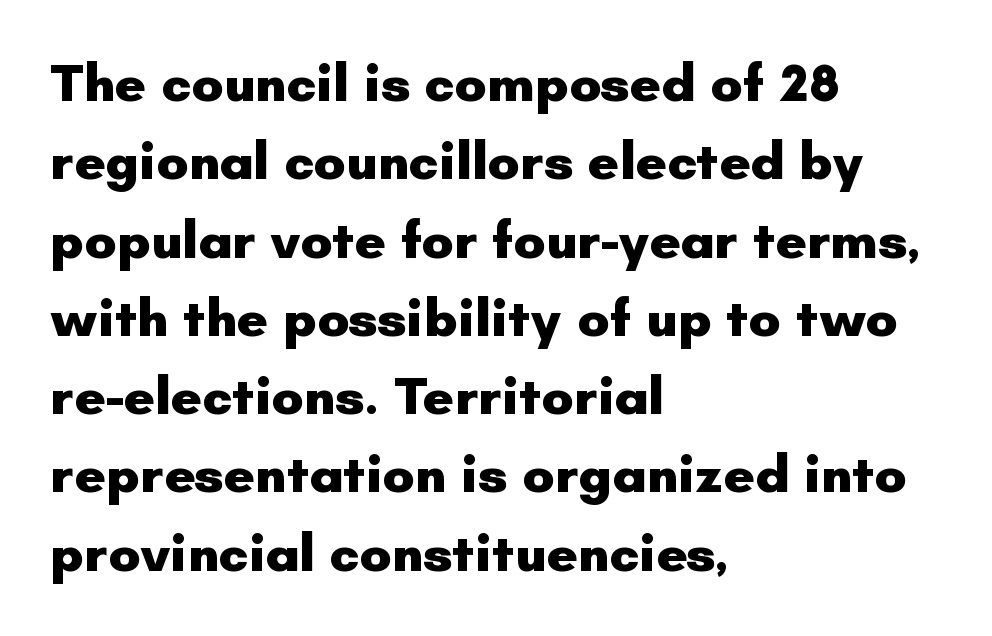
The letters advance in unequal steps, a hallmark of proportional type. Layout note: lines flush left. A typesetter would label this face a sans. The string is rendered with underlining switched off. The rendering keeps characters at their native spacing. A dark, heavy texture on the line: the type is bold.
